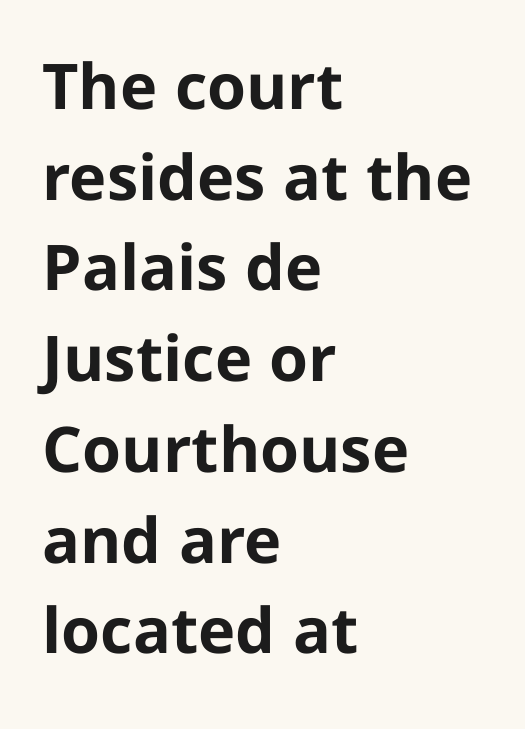
The image shows 63 px bold sans-serif type, upright; set left-aligned, normal line spacing (1.44x), normal letter spacing, not underlined; low stroke contrast and a medium x-height.
